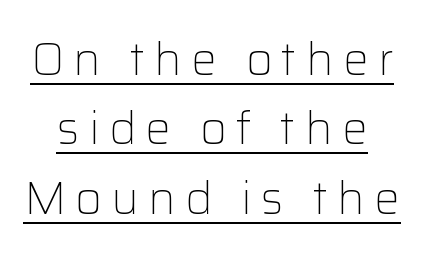
Emphasis is given by a line drawn under the lettering. The face used here is proportionally spaced, like ordinary book or web type. Is the letter spacing exaggerated? Yes — the characters are pushed far apart. Note: no serifs on the glyphs. Ordinary non-slanted type is in use. The rows are spaced the way most documents space them.
